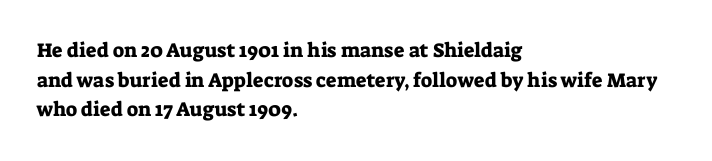
Q: Is the text italic (slanted)? A: No, it is upright.
Q: Is the text underlined? A: No.
Q: How is the paragraph aligned? A: Left-aligned.
Q: Is the spacing between letters normal or unusually wide? A: Normal.
Q: Is the spacing between lines tight, normal or loose? A: Normal.
